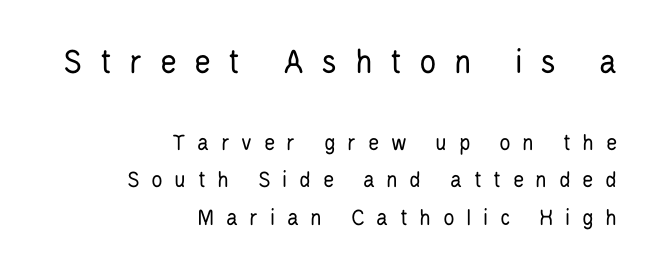
Horizontally, the lines are justified to the trailing edge only. The strip under each line holds only bare page. Compared with a typical body face, this is equally light or lighter still. A roman cut, with each character standing at attention. Does the type have serifs? No, each stem ends abruptly.
